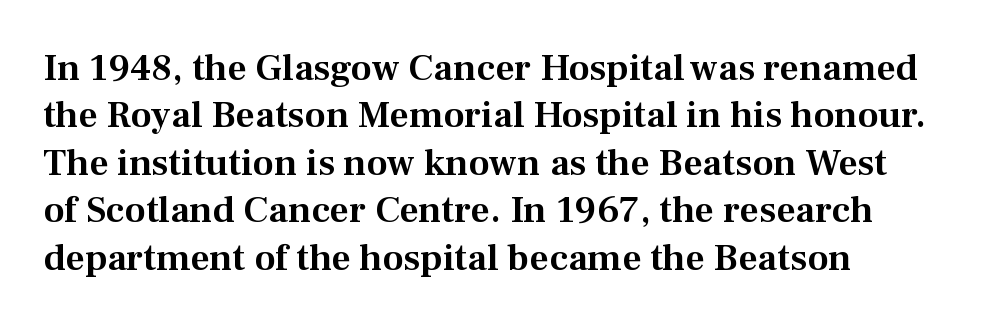
Q: Is the text italic (slanted)? A: No, it is upright.
Q: Is the typeface a serif or a sans-serif typeface? A: Serif.
Q: Is the text underlined? A: No.
Q: Is the spacing between letters normal or unusually wide? A: Normal.
Q: Is the spacing between lines tight, normal or loose? A: Normal.
Q: Width (condensed, normal, or wide)? A: Normal.
Q: Stroke contrast? A: Medium.
Q: x-height? A: Medium.
Q: Monospaced? A: No.
